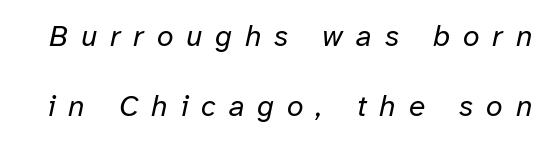
The image shows 30 px regular-weight type, italic (leaning right); set loose line spacing (2.32x), unusually wide letter spacing (+0.43 em), not underlined; low stroke contrast and a medium x-height.
